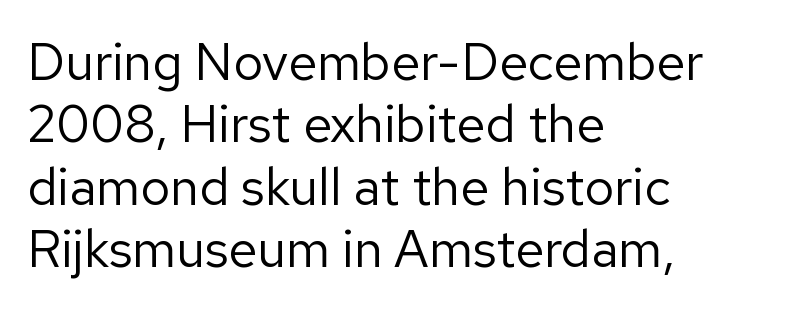
Rendered with straight, roman letterforms. These lines are rendered in a variable-pitch font. Type without underlining. Default kerning and tracking; the words read as compact shapes.
